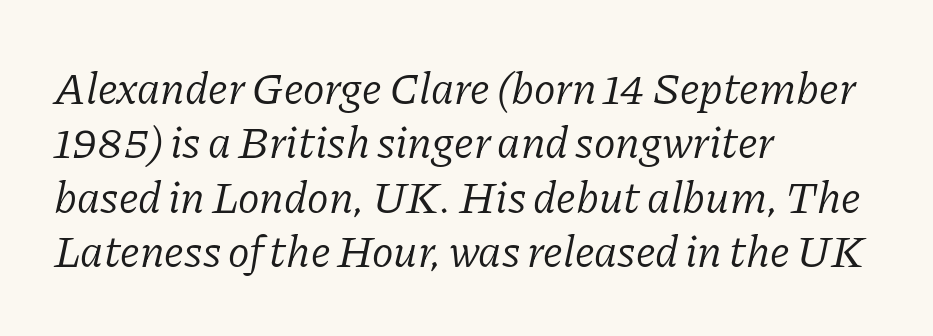
A typesetter would call this proportional, since set widths differ per character. The letters look calm and open, with moderate or lighter stems. Short note: letters normally spaced. The typesetter chose a ragged-right arrangement here. In terms of letterform style, serifs are clearly present.
